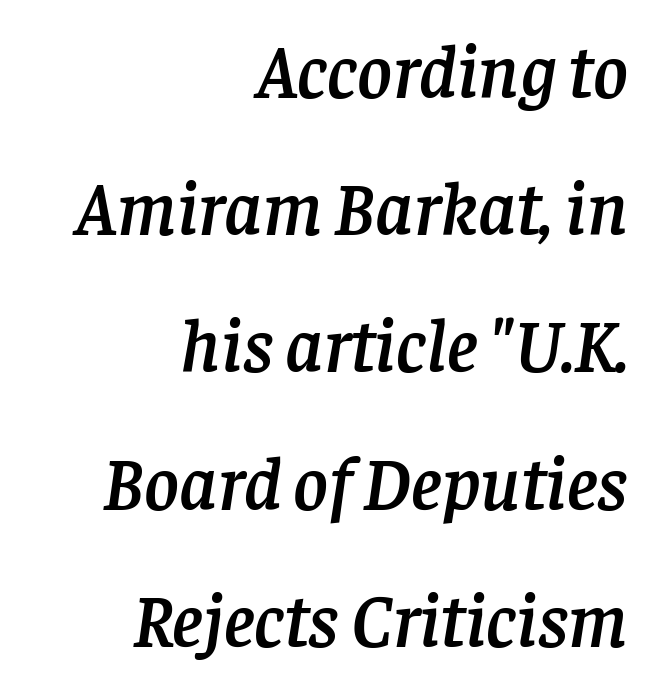
The image shows 75 px serif type, italic (leaning right); set right-aligned, line spacing 1.83x, normal letter spacing, not underlined; low stroke contrast and a large x-height.
